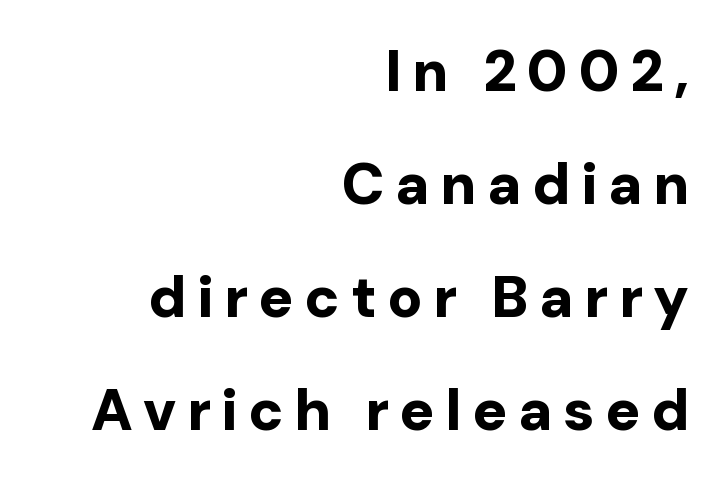
{"serif": "no", "italic": "no", "bold": "yes", "weight": "bold", "width": "normal", "stroke_contrast": "low", "x_height": "medium", "monospaced": "no", "underline": "no", "align": "right", "line_spacing": "loose", "line_spacing_ratio": 1.95, "glyph_px": 58}
